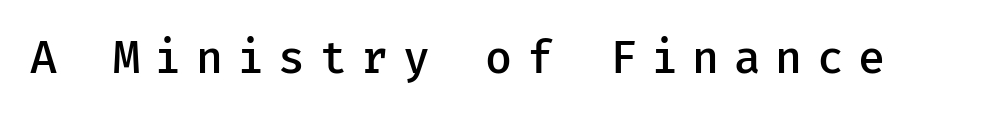
The image shows 45 px semibold sans-serif type, upright; set unusually wide letter spacing (+0.32 em), not underlined; low stroke contrast and a medium x-height.
